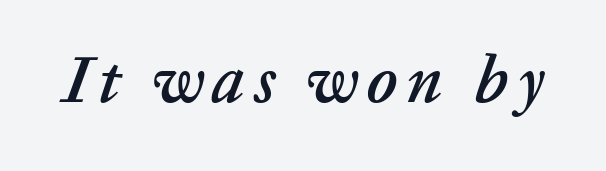
Notice how the stems are inclined rather than vertical — that's the hallmark of italics. Nobody drew a line under any word here. Here the designer chose a conventional face with non-uniform glyph widths.
